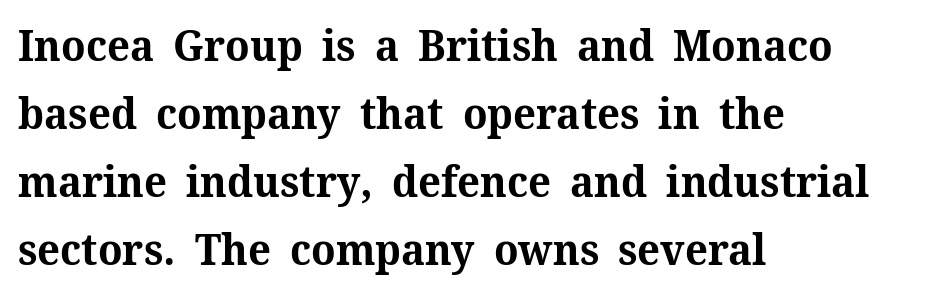
Just letters on the line, the space beneath them empty. The lines are quadded left. Plenty of ink on the page — the face is bold. Spacing verdict: proportional, widths tailored to each character. Look at the tracking — it's just the regular setting, nothing added. No italicization has been applied; the sample stays upright.
